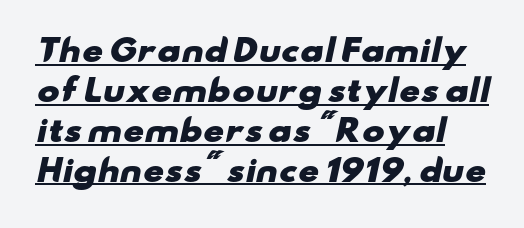
{"serif": "no", "bold": "yes", "weight": "heavy", "width": "wide", "stroke_contrast": "low", "x_height": "small", "monospaced": "no", "underline": "yes", "line_spacing": "normal", "line_spacing_ratio": 1.33, "letter_spacing": "normal", "letter_spacing_em": 0.0, "glyph_px": 30}
